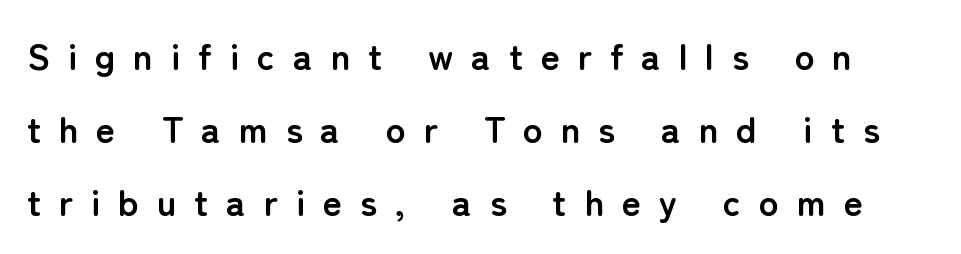
{"serif": "no", "italic": "no", "bold": "yes", "weight": "semibold", "width": "normal", "stroke_contrast": "low", "x_height": "medium", "monospaced": "no", "underline": "no", "line_spacing": "loose", "line_spacing_ratio": 1.97, "letter_spacing": "wide", "letter_spacing_em": 0.48, "glyph_px": 37}
